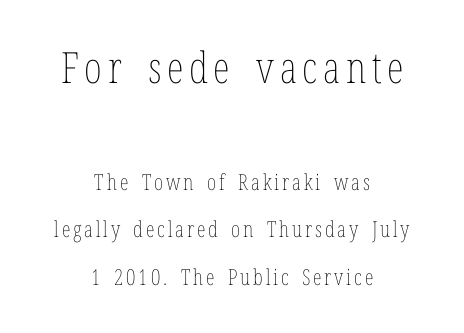
Does the lettering tilt? It doesn't — this is upright. If you squint, the top block still reads clearly — it's the larger of the two. The specimen omits any rule beneath the text block's lines. A quiet, ordinary-to-light weight characterises the typeface.
